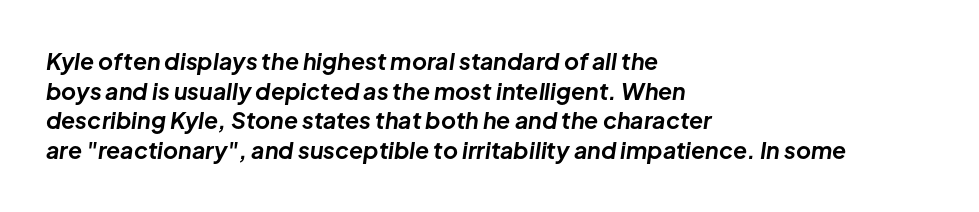
{"italic": "yes", "lean": "right", "slant_degrees": 8, "bold": "yes", "underline": "no", "align": "left", "line_spacing": "normal", "line_spacing_ratio": 1.29, "letter_spacing": "normal", "letter_spacing_em": 0.0, "glyph_px": 23}
